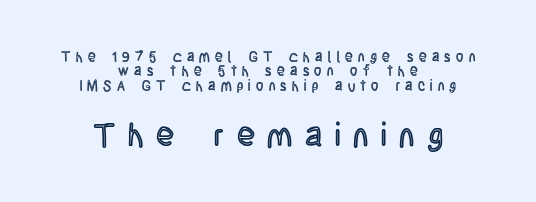
Q: Is the text italic (slanted)? A: No, it is upright.
Q: Is the text underlined? A: No.
Q: How is the paragraph aligned? A: Centered.
Q: Is the spacing between letters normal or unusually wide? A: Unusually wide.
Q: Is the spacing between lines tight, normal or loose? A: Tight.
Q: Which block of text is set in a larger size, the first (top) or the second (bottom)? A: The second (bottom) one.
Q: Width (condensed, normal, or wide)? A: Condensed.
Q: x-height? A: Large.
Q: Monospaced? A: No.
